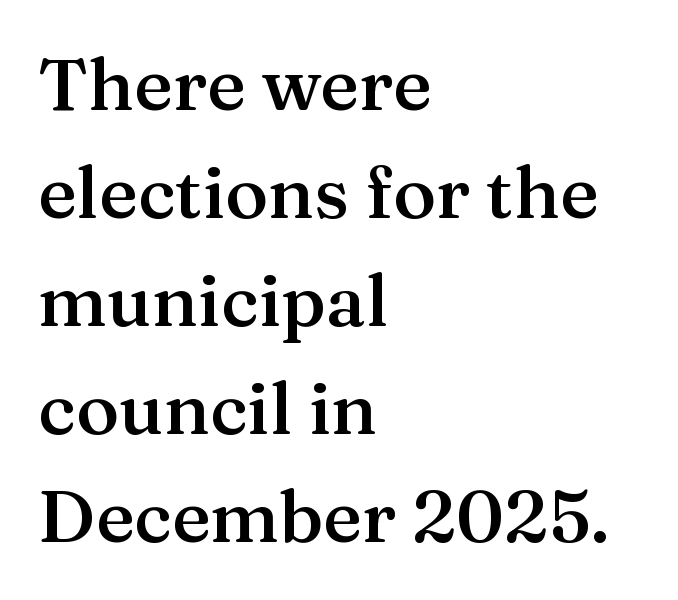
{"serif": "yes", "italic": "no", "bold": "semi", "weight": "semibold", "width": "normal", "stroke_contrast": "medium", "x_height": "medium", "monospaced": "no", "underline": "no", "align": "left", "line_spacing": "normal", "line_spacing_ratio": 1.48, "letter_spacing": "normal", "letter_spacing_em": 0.0, "glyph_px": 73}
